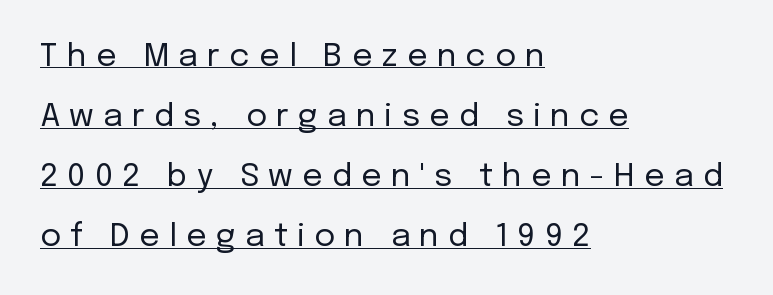
The image shows 32 px regular-weight sans-serif type, upright; set left-aligned, line spacing 1.88x, unusually wide letter spacing (+0.29 em), underlined; low stroke contrast and a medium x-height.
